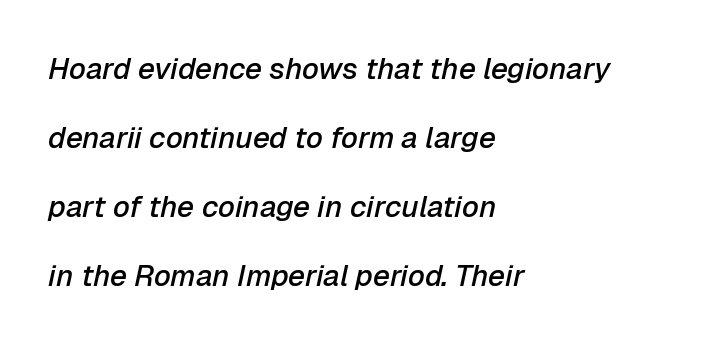
The typesetting leans somewhat heavy: a semibold. The rendering uses natural spacing where letterforms have individual widths. Reading down the column, the eye jumps a long way to each next line. Nothing unusual about the tracking: characters are spaced as the font intends.
